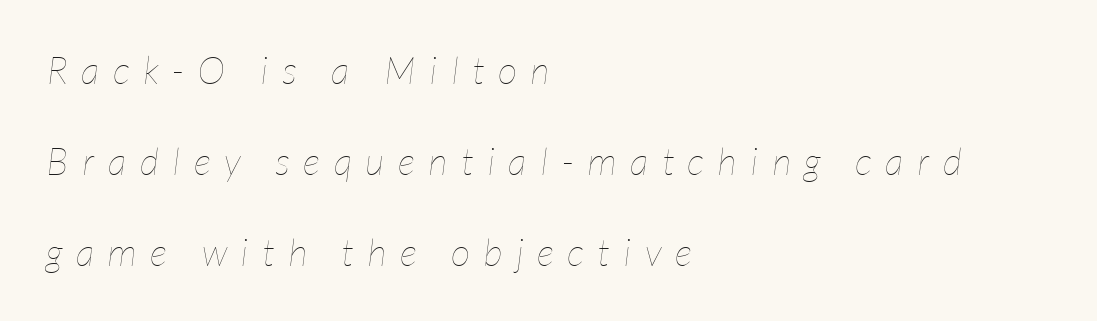
{"italic": "yes", "lean": "right", "slant_degrees": 7, "bold": "no", "weight": "thin", "width": "condensed", "stroke_contrast": "low", "x_height": "medium", "monospaced": "no", "underline": "no", "align": "left", "line_spacing": "loose", "line_spacing_ratio": 2.39, "letter_spacing": "wide", "letter_spacing_em": 0.36, "glyph_px": 38}
